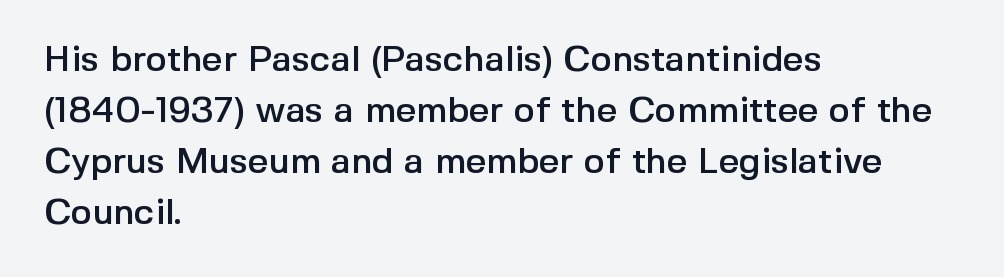
Q: Is the text italic (slanted)? A: No, it is upright.
Q: Is the typeface a serif or a sans-serif typeface? A: Sans-serif.
Q: Is the text underlined? A: No.
Q: How is the paragraph aligned? A: Left-aligned.
Q: Is the spacing between letters normal or unusually wide? A: Normal.
Q: Is the spacing between lines tight, normal or loose? A: Normal.
Q: Width (condensed, normal, or wide)? A: Normal.
Q: x-height? A: Medium.
Q: Monospaced? A: No.
